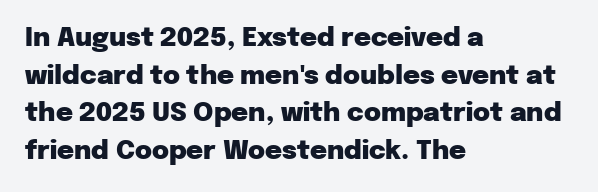
Q: Is the text bold? A: Yes.
Q: Is the text italic (slanted)? A: No, it is upright.
Q: Is the text underlined? A: No.
Q: How is the paragraph aligned? A: Left-aligned.
Q: Is the spacing between letters normal or unusually wide? A: Normal.
Q: Is the spacing between lines tight, normal or loose? A: Normal.
